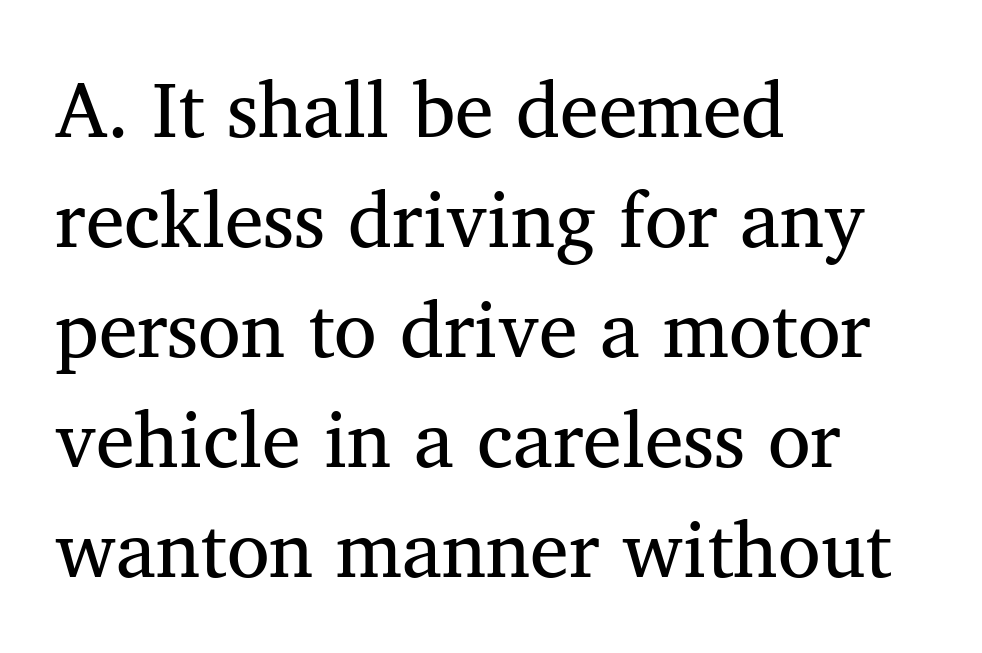
The image shows 78 px serif type; set left-aligned, normal line spacing (1.41x), normal letter spacing, not underlined; medium stroke contrast and a medium x-height.
